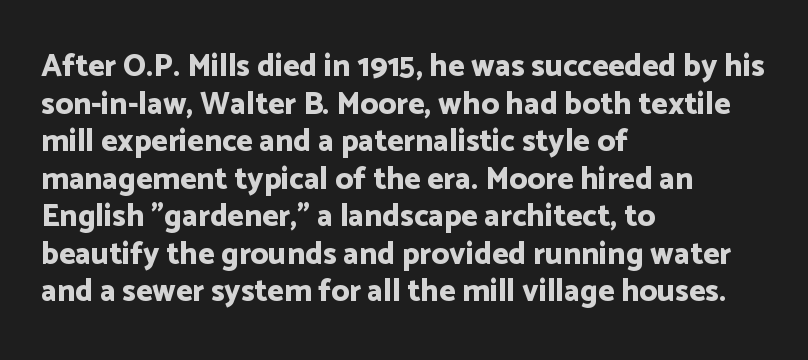
The image shows 31 px bold sans-serif type, upright; set left-aligned, line spacing 1.21x, normal letter spacing, not underlined; low stroke contrast and a medium x-height.
